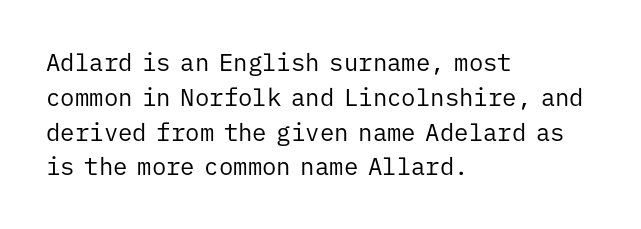
The image shows 24 px text type, upright; set left-aligned, normal line spacing (1.45x), normal letter spacing, not underlined.
